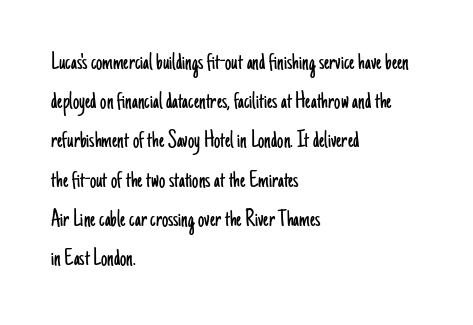
The image shows 25 px text type, upright; set left-aligned, normal line spacing (1.57x), normal letter spacing, not underlined.
